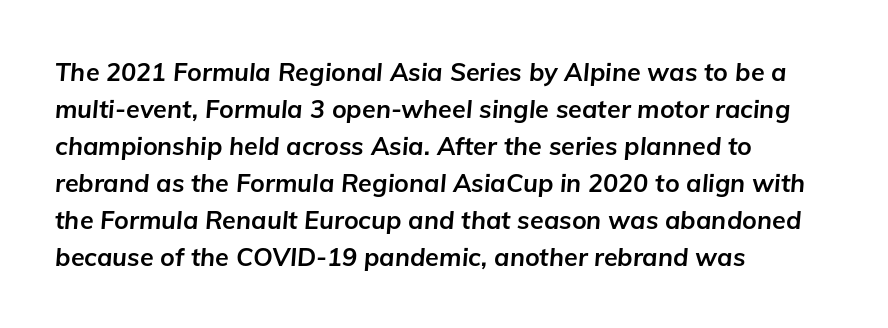
The image shows 25 px bold type, italic (leaning right); set left-aligned, normal line spacing (1.48x), normal letter spacing, not underlined.
